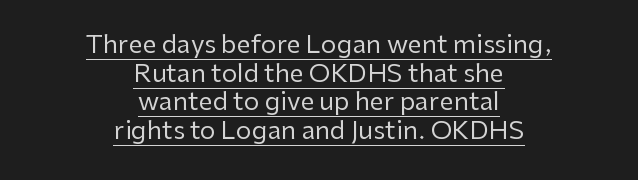
{"italic": "no", "bold": "no", "underline": "yes", "align": "center", "line_spacing": "tight", "line_spacing_ratio": 1.15, "letter_spacing": "normal", "letter_spacing_em": 0.0, "glyph_px": 25}
